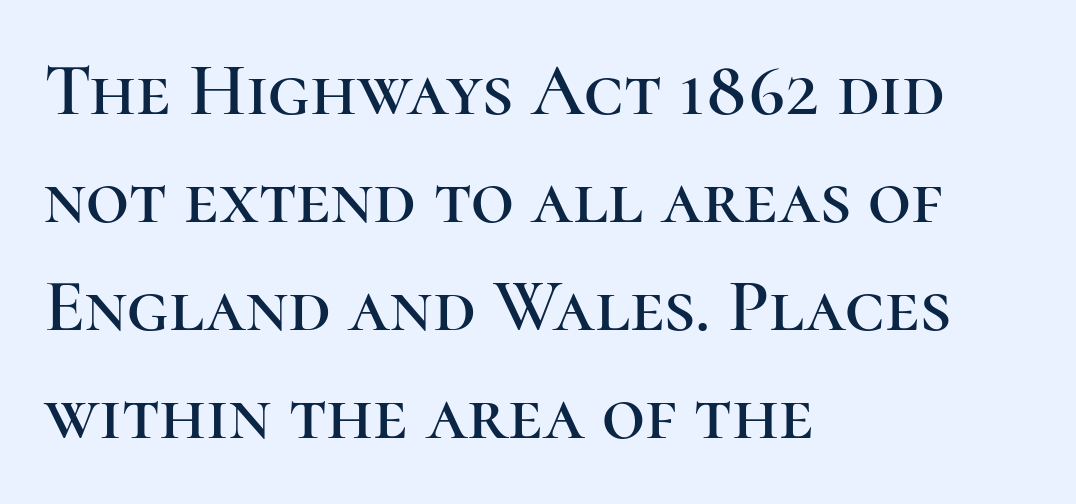
Quick note: interline space is typical. Honestly, the letter spacing is just normal — you wouldn't notice it. The face used here is proportionally spaced, like ordinary book or web type. Where is the straight margin? On the left.
